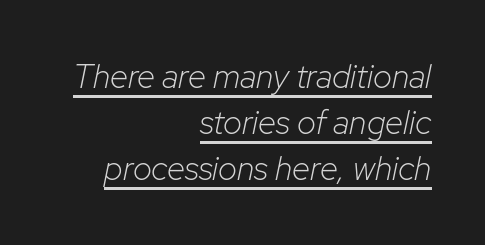
The image shows 33 px light type, italic (leaning right); set right-aligned, normal line spacing (1.39x), normal letter spacing, underlined; low stroke contrast and a medium x-height.
